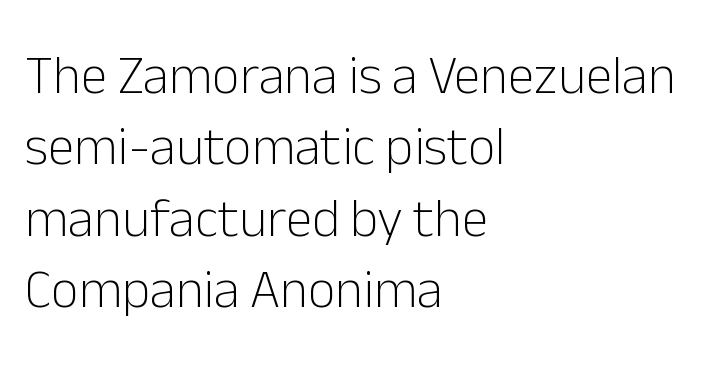
Q: Is the text bold? A: No.
Q: Is the text italic (slanted)? A: No, it is upright.
Q: Is the typeface a serif or a sans-serif typeface? A: Sans-serif.
Q: Is the text underlined? A: No.
Q: How is the paragraph aligned? A: Left-aligned.
Q: Is the spacing between letters normal or unusually wide? A: Normal.
Q: Is the spacing between lines tight, normal or loose? A: Normal.
Q: Width (condensed, normal, or wide)? A: Normal.
Q: Stroke contrast? A: Low.
Q: x-height? A: Medium.
Q: Monospaced? A: No.
